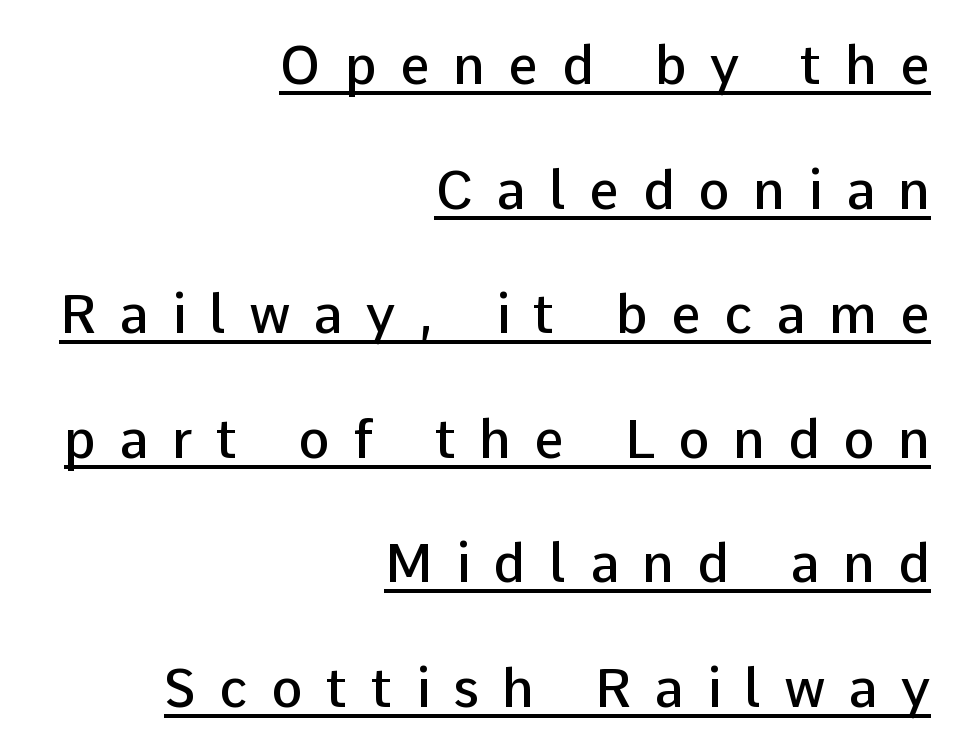
Q: Is the text bold? A: Semi-bold.
Q: Is the text italic (slanted)? A: No, it is upright.
Q: Is the typeface a serif or a sans-serif typeface? A: Sans-serif.
Q: Is the text underlined? A: Yes.
Q: How is the paragraph aligned? A: Right-aligned.
Q: Is the spacing between letters normal or unusually wide? A: Unusually wide.
Q: Is the spacing between lines tight, normal or loose? A: Loose.
Q: Width (condensed, normal, or wide)? A: Normal.
Q: Stroke contrast? A: Low.
Q: x-height? A: Medium.
Q: Monospaced? A: No.
